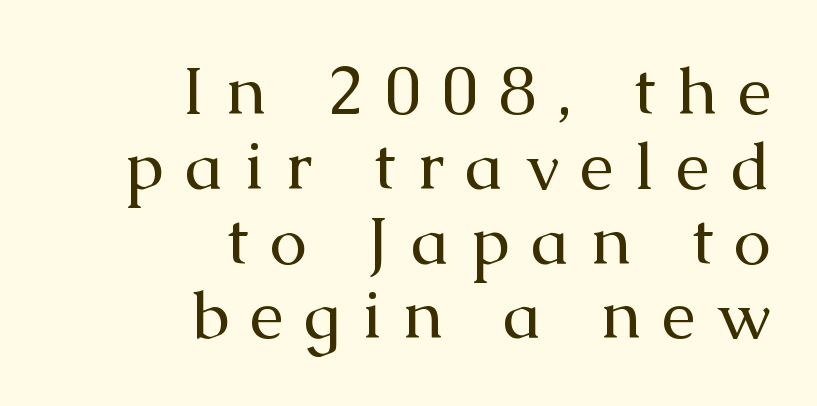
The image shows 68 px regular-weight serif type, upright; set right-aligned, tight line spacing (1.1x), unusually wide letter spacing (+0.31 em), not underlined; medium stroke contrast and a medium x-height.
